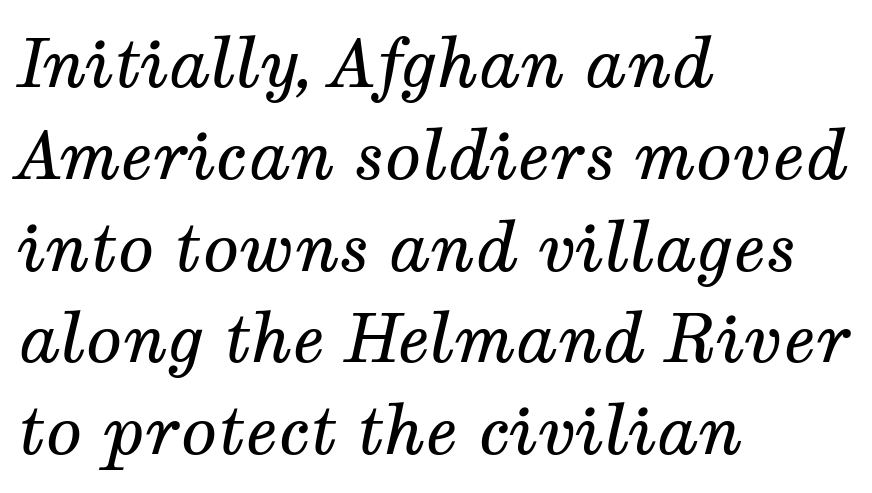
The image shows 67 px regular-weight serif type, italic (leaning right); set left-aligned, normal line spacing (1.37x), normal letter spacing, not underlined; medium stroke contrast and a medium x-height.
